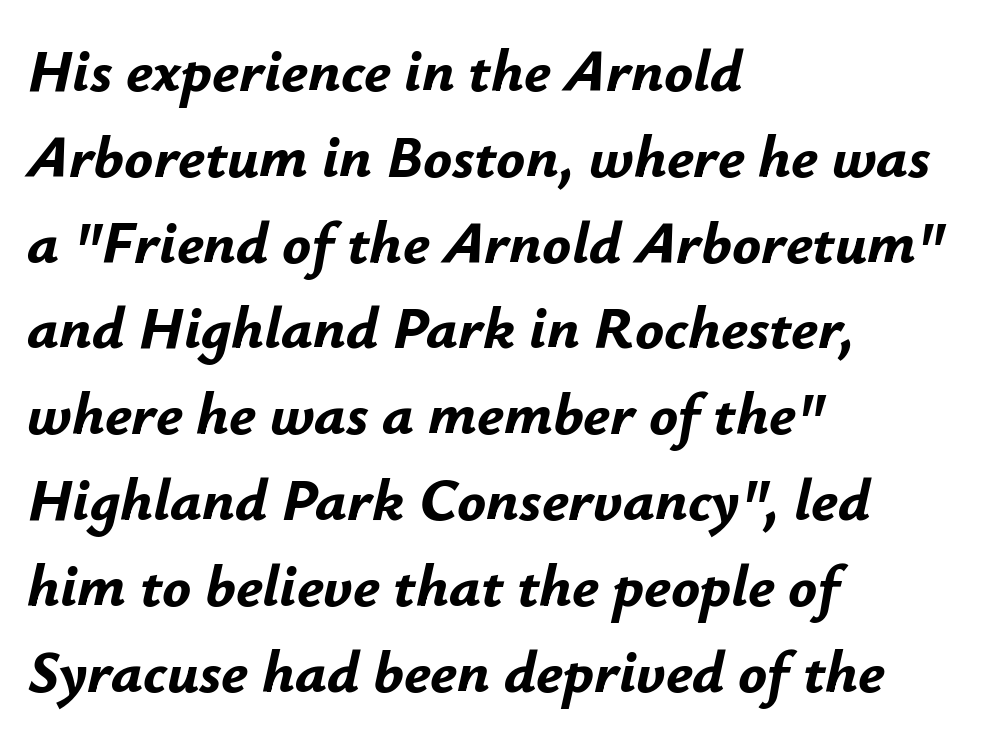
The image shows 60 px bold type, italic (leaning right); set left-aligned, normal line spacing (1.43x), normal letter spacing, not underlined; low stroke contrast and a small x-height.
